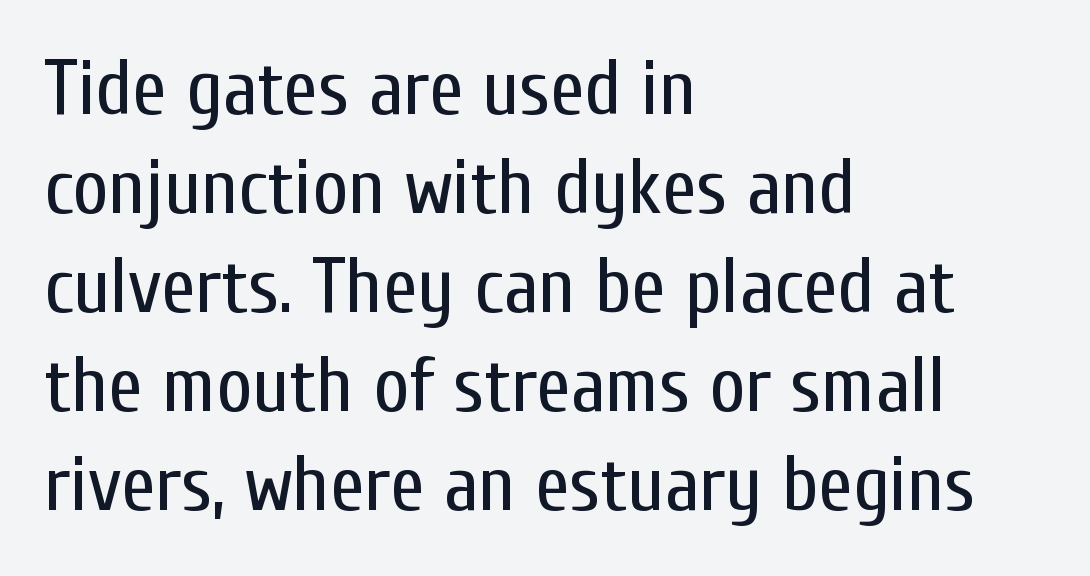
The image shows 78 px regular-weight, condensed sans-serif type, upright; set left-aligned, normal line spacing (1.27x), normal letter spacing, not underlined; low stroke contrast and a medium x-height.
